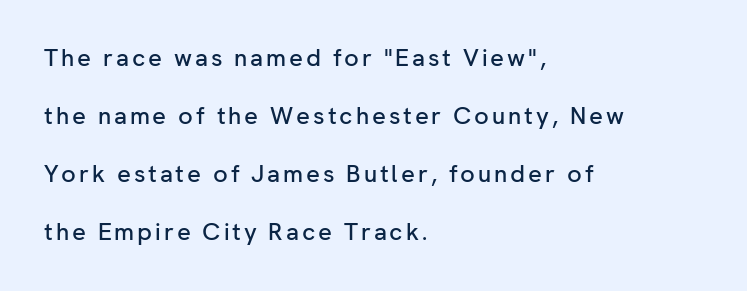
The space directly below the letters is spotless. Tall strokes in this sample are plumb rather than angled. Casual observation: everything's shoved over to the left. These lines stand farther apart than default settings would place them.
